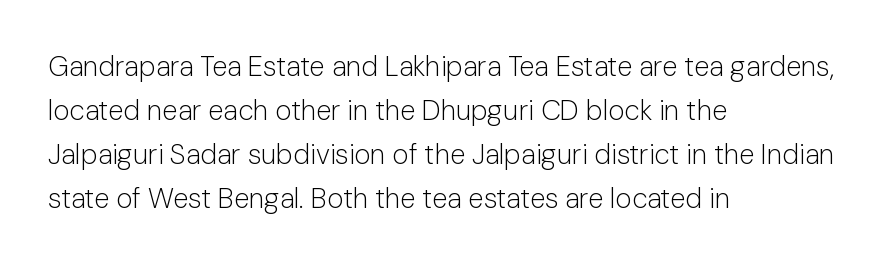
The image shows 28 px light sans-serif type, upright; set left-aligned, normal line spacing (1.57x), normal letter spacing, not underlined; low stroke contrast and a medium x-height.
